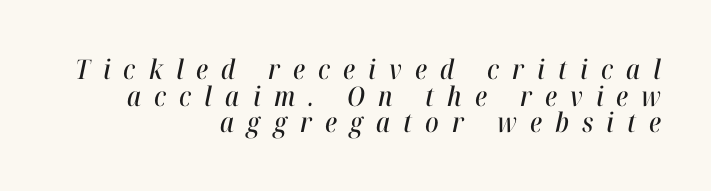
The passage shown is not underscored anywhere. The leading is snug, giving the passage a crowded texture. Compared with a flush-left layout, this one pins lines to the opposite, right side. Compared with typical body copy, the letter spacing here is much looser.
